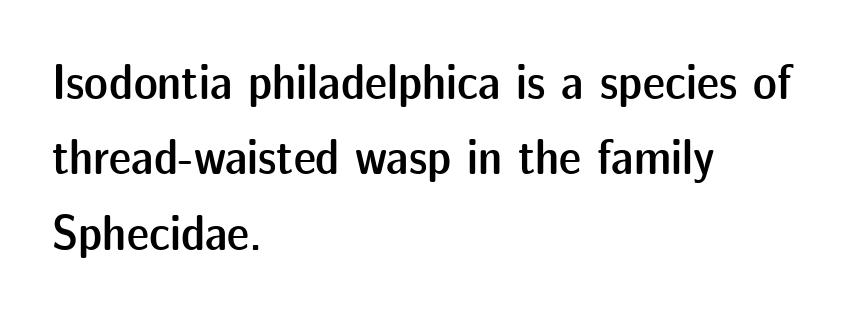
Q: Is the text bold? A: Semi-bold.
Q: Is the text italic (slanted)? A: No, it is upright.
Q: Is the typeface a serif or a sans-serif typeface? A: Sans-serif.
Q: Is the text underlined? A: No.
Q: How is the paragraph aligned? A: Left-aligned.
Q: Is the spacing between letters normal or unusually wide? A: Normal.
Q: Is the spacing between lines tight, normal or loose? A: Normal.
Q: Width (condensed, normal, or wide)? A: Normal.
Q: Stroke contrast? A: Low.
Q: x-height? A: Medium.
Q: Monospaced? A: No.
